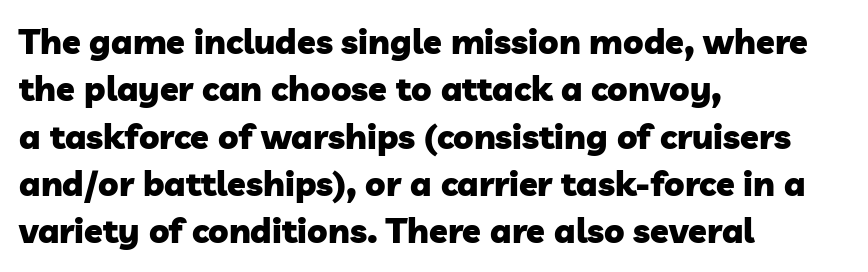
Q: Is the text bold? A: Yes.
Q: Is the typeface a serif or a sans-serif typeface? A: Sans-serif.
Q: Is the text underlined? A: No.
Q: How is the paragraph aligned? A: Left-aligned.
Q: Is the spacing between letters normal or unusually wide? A: Normal.
Q: Is the spacing between lines tight, normal or loose? A: Normal.
Q: Width (condensed, normal, or wide)? A: Normal.
Q: Stroke contrast? A: Low.
Q: x-height? A: Medium.
Q: Monospaced? A: No.
